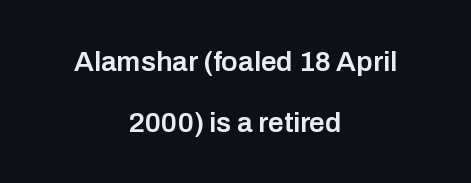
The image shows 28 px semibold sans-serif type, upright; set centered, loose line spacing (2.17x), normal letter spacing, not underlined; low stroke contrast and a medium x-height.
